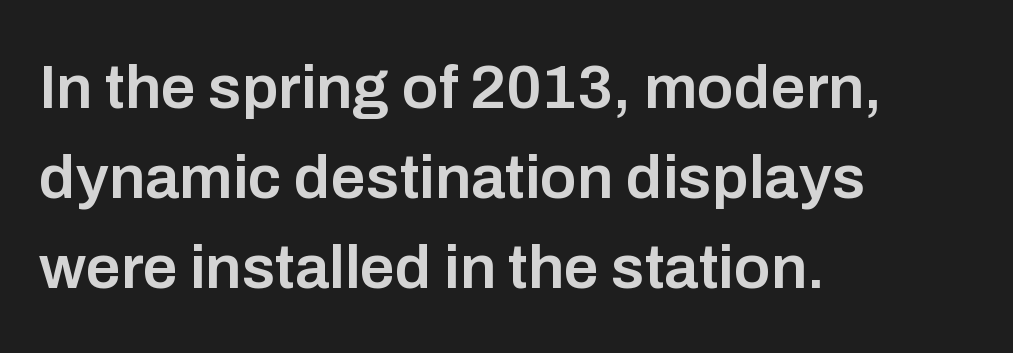
The image shows 62 px semibold sans-serif type, upright; set left-aligned, normal line spacing (1.45x), normal letter spacing, not underlined; low stroke contrast and a medium x-height.
